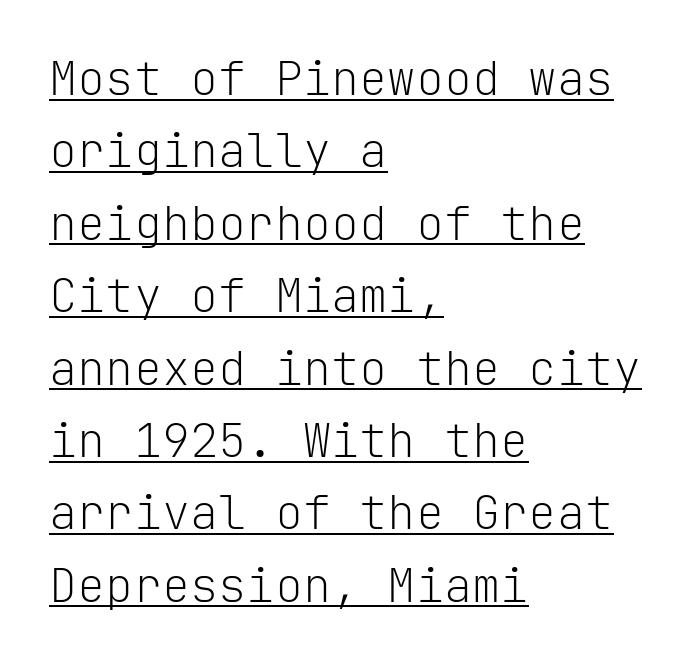
Q: Is the text bold? A: No.
Q: Is the text italic (slanted)? A: No, it is upright.
Q: Is the typeface a serif or a sans-serif typeface? A: Sans-serif.
Q: Is the text underlined? A: Yes.
Q: How is the paragraph aligned? A: Left-aligned.
Q: Is the spacing between letters normal or unusually wide? A: Normal.
Q: Is the spacing between lines tight, normal or loose? A: Normal.
Q: Width (condensed, normal, or wide)? A: Normal.
Q: Stroke contrast? A: Low.
Q: x-height? A: Medium.
Q: Monospaced? A: Yes.
